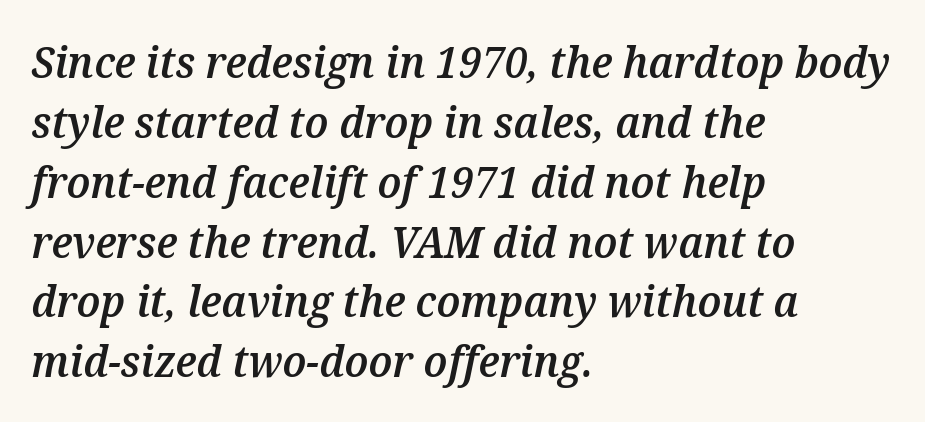
{"italic": "yes", "lean": "right", "slant_degrees": 12, "bold": "semi", "weight": "semibold", "width": "normal", "stroke_contrast": "medium", "x_height": "medium", "monospaced": "no", "underline": "no", "align": "left", "line_spacing": "normal", "line_spacing_ratio": 1.36, "letter_spacing": "normal", "letter_spacing_em": 0.0, "glyph_px": 44}
